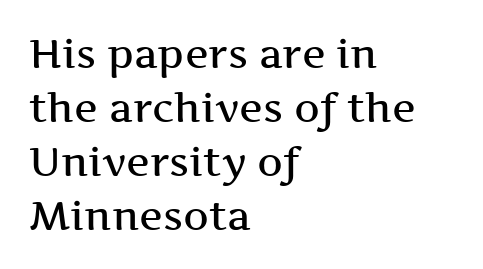
Every row of glyphs begins at an identical x-position on the left. Observe the serifs anchoring each vertical stroke in this sample. The lettering holds an erect, upright posture throughout. Nobody touched the tracking dial on this one. This is moderately heavy type, rendered in semibold.
